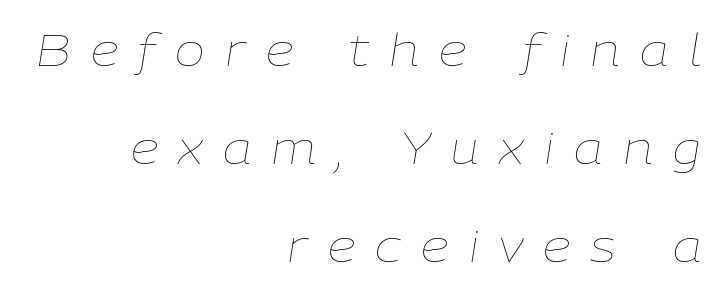
Q: Is the text bold? A: No.
Q: Is the text italic (slanted)? A: Yes, it leans right by about 9 degrees.
Q: Is the text underlined? A: No.
Q: How is the paragraph aligned? A: Right-aligned.
Q: Is the spacing between letters normal or unusually wide? A: Unusually wide.
Q: Is the spacing between lines tight, normal or loose? A: Loose.
Q: Width (condensed, normal, or wide)? A: Normal.
Q: Stroke contrast? A: Low.
Q: x-height? A: Medium.
Q: Monospaced? A: No.
